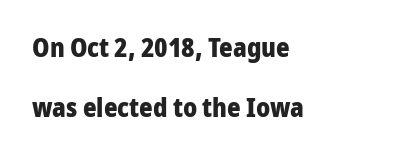
Q: Is the text bold? A: Yes.
Q: Is the text italic (slanted)? A: No, it is upright.
Q: Is the text underlined? A: No.
Q: How is the paragraph aligned? A: Left-aligned.
Q: Is the spacing between letters normal or unusually wide? A: Normal.
Q: Is the spacing between lines tight, normal or loose? A: Loose.
